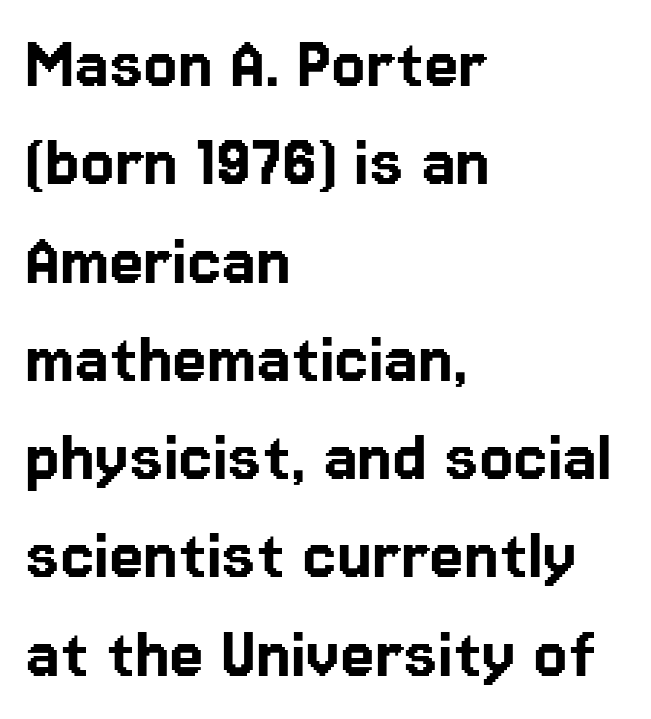
{"serif": "no", "italic": "no", "width": "normal", "stroke_contrast": "low", "x_height": "medium", "monospaced": "no", "underline": "no", "align": "left", "line_spacing": "normal", "line_spacing_ratio": 1.26, "letter_spacing": "normal", "letter_spacing_em": 0.0, "glyph_px": 78}
